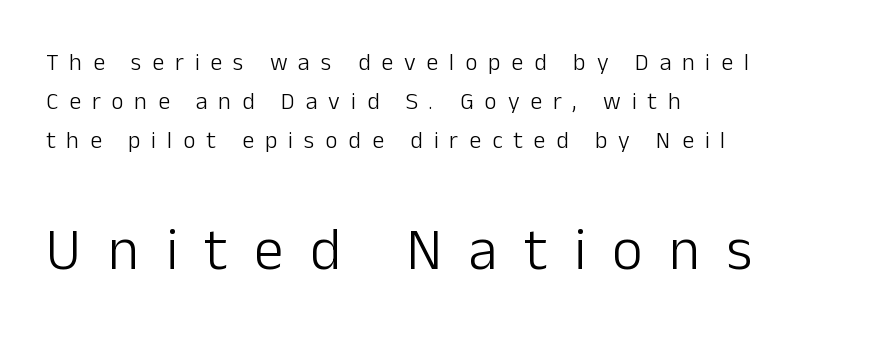
{"serif": "no", "italic": "no", "bold": "no", "weight": "light", "width": "normal", "stroke_contrast": "low", "x_height": "medium", "monospaced": "no", "underline": "no", "align": "left", "line_spacing": "normal", "line_spacing_ratio": 1.62, "letter_spacing": "wide", "letter_spacing_em": 0.45, "larger_block": "second", "size_ratio": 2.46, "glyph_px": 59}
